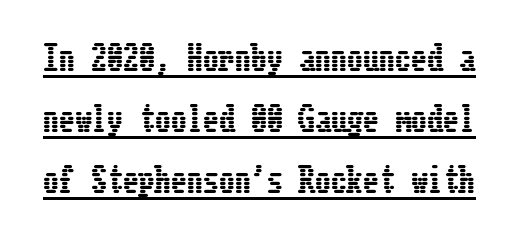
Q: Is the text italic (slanted)? A: No, it is upright.
Q: Is the text underlined? A: Yes.
Q: Is the spacing between letters normal or unusually wide? A: Normal.
Q: Is the spacing between lines tight, normal or loose? A: Loose.
Q: Width (condensed, normal, or wide)? A: Condensed.
Q: Stroke contrast? A: Low.
Q: x-height? A: Medium.
